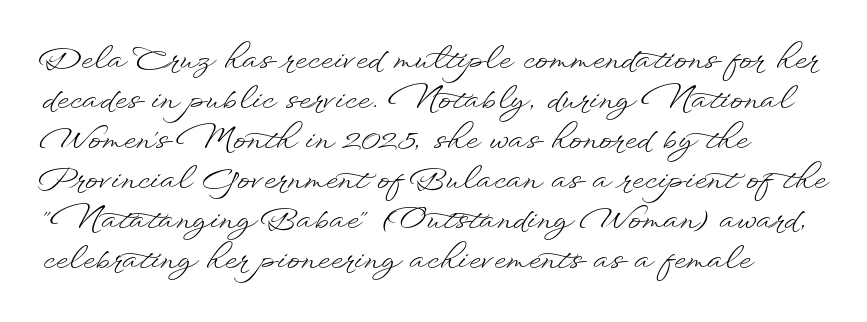
There is no visible air inserted between adjacent glyphs. Is the block centered? No — it sits flush against the left margin. Only glyphs here, with clear space below each row. Line spacing here is normal. The strokes carry an ordinary text weight at most.
